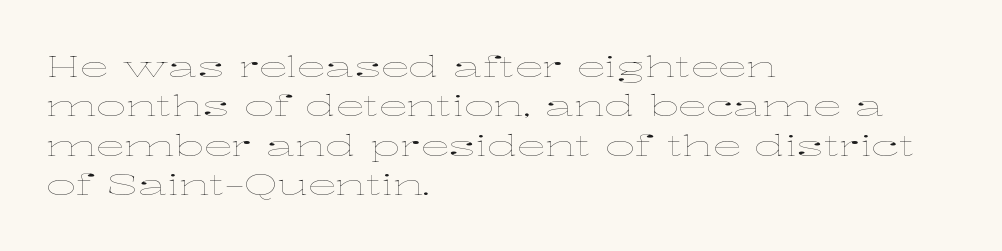
Q: Is the text bold? A: No.
Q: Is the text italic (slanted)? A: No, it is upright.
Q: Is the text underlined? A: No.
Q: How is the paragraph aligned? A: Left-aligned.
Q: Is the spacing between letters normal or unusually wide? A: Normal.
Q: Is the spacing between lines tight, normal or loose? A: Normal.
Q: Width (condensed, normal, or wide)? A: Wide.
Q: Stroke contrast? A: Low.
Q: x-height? A: Medium.
Q: Monospaced? A: No.
